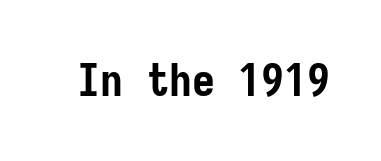
The image shows 46 px semibold, condensed sans-serif type, upright; set normal letter spacing, not underlined; low stroke contrast and a medium x-height.
